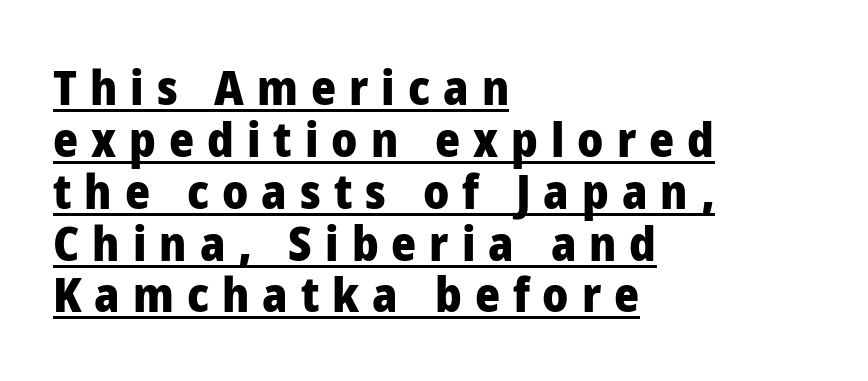
Q: Is the text bold? A: Yes.
Q: Is the text italic (slanted)? A: No, it is upright.
Q: Is the typeface a serif or a sans-serif typeface? A: Sans-serif.
Q: Is the text underlined? A: Yes.
Q: How is the paragraph aligned? A: Left-aligned.
Q: Is the spacing between letters normal or unusually wide? A: Unusually wide.
Q: Is the spacing between lines tight, normal or loose? A: Tight.
Q: Width (condensed, normal, or wide)? A: Normal.
Q: Stroke contrast? A: Low.
Q: x-height? A: Medium.
Q: Monospaced? A: No.
